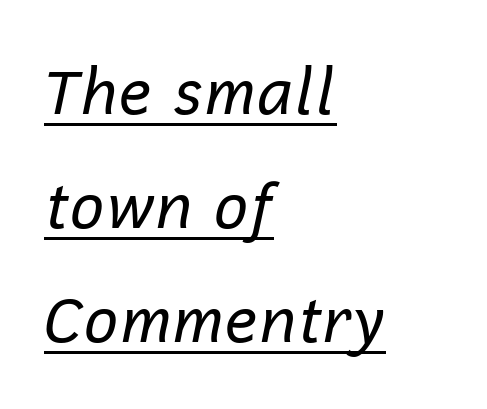
The image shows 62 px regular-weight type, italic (leaning right); set left-aligned, line spacing 1.84x, normal letter spacing, underlined; low stroke contrast and a medium x-height.
